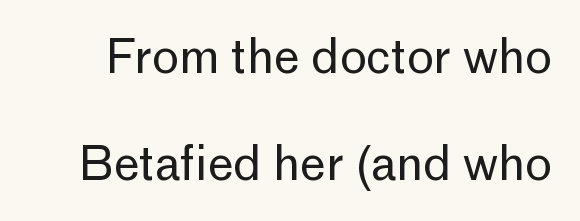
Q: Is the text bold? A: No.
Q: Is the text italic (slanted)? A: No, it is upright.
Q: Is the typeface a serif or a sans-serif typeface? A: Sans-serif.
Q: Is the text underlined? A: No.
Q: Is the spacing between letters normal or unusually wide? A: Normal.
Q: Is the spacing between lines tight, normal or loose? A: Loose.
Q: Width (condensed, normal, or wide)? A: Normal.
Q: Stroke contrast? A: Low.
Q: x-height? A: Medium.
Q: Monospaced? A: No.
